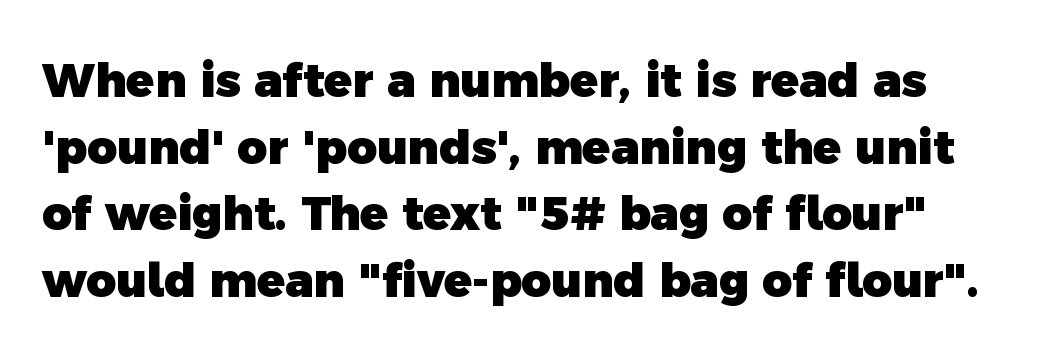
{"serif": "no", "bold": "yes", "weight": "heavy", "width": "normal", "x_height": "medium", "monospaced": "no", "underline": "no", "line_spacing": "normal", "line_spacing_ratio": 1.45, "letter_spacing": "normal", "letter_spacing_em": 0.0, "glyph_px": 46}
